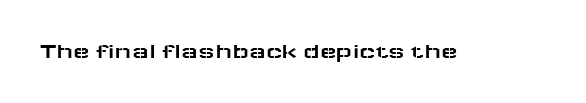
{"italic": "no", "underline": "no", "letter_spacing": "normal", "letter_spacing_em": 0.0, "glyph_px": 22}
